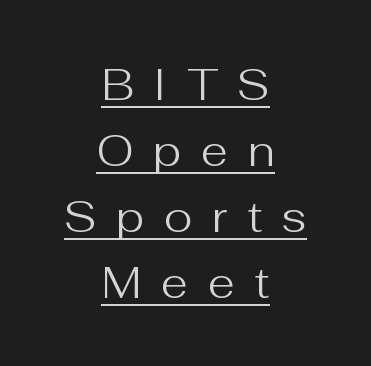
Q: Is the text bold? A: No.
Q: Is the text italic (slanted)? A: No, it is upright.
Q: Is the typeface a serif or a sans-serif typeface? A: Sans-serif.
Q: Is the text underlined? A: Yes.
Q: How is the paragraph aligned? A: Centered.
Q: Is the spacing between letters normal or unusually wide? A: Unusually wide.
Q: Is the spacing between lines tight, normal or loose? A: Normal.
Q: Width (condensed, normal, or wide)? A: Normal.
Q: Stroke contrast? A: Medium.
Q: x-height? A: Medium.
Q: Monospaced? A: No.
